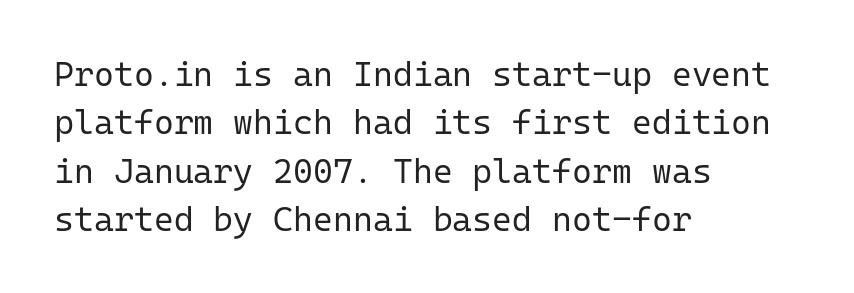
The image shows 34 px regular-weight sans-serif type, upright, monospaced; set left-aligned, normal line spacing (1.42x), normal letter spacing, not underlined; low stroke contrast and a medium x-height.
